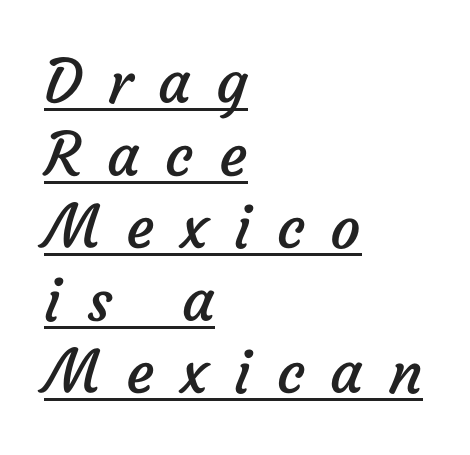
This sample is left-justified, so line endings fall wherever the words run out. Think of a printed novel: that variable character pitch is what you see here. Decoration check: the copy is underlined. The typeface has the unassuming heft of standard copy or less.
